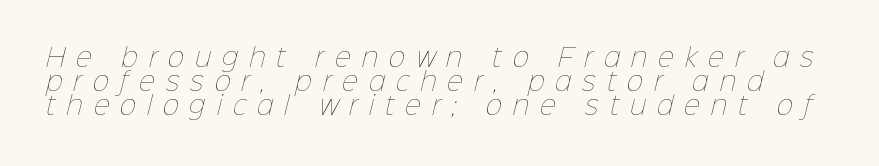
Honestly, there is no underline to notice here at all. This rendering widens character spacing well past its baseline value. Caption: face not bold, strokes unweighted. The lines are packed closely together with very little leading.
